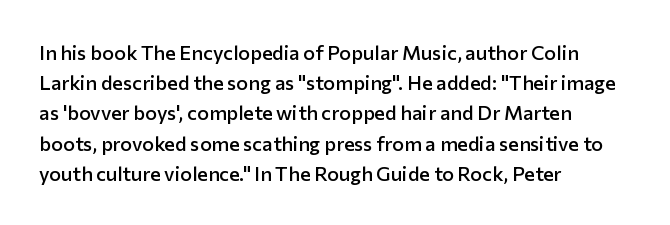
The image shows 20 px text type, upright; set left-aligned, normal line spacing (1.51x), normal letter spacing, not underlined.
